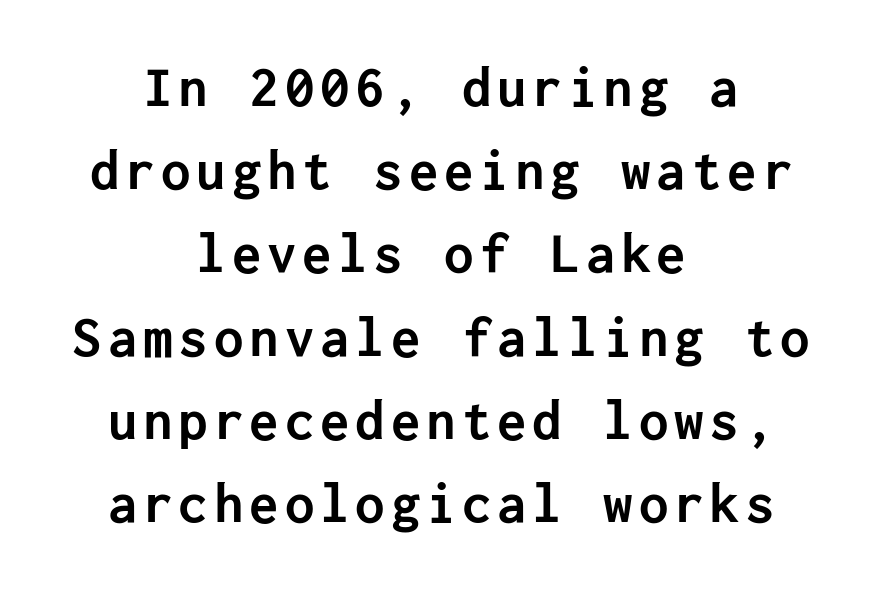
Q: Is the text bold? A: Yes.
Q: Is the text italic (slanted)? A: No, it is upright.
Q: Is the typeface a serif or a sans-serif typeface? A: Sans-serif.
Q: Is the text underlined? A: No.
Q: How is the paragraph aligned? A: Centered.
Q: Is the spacing between lines tight, normal or loose? A: Normal.
Q: Width (condensed, normal, or wide)? A: Normal.
Q: Stroke contrast? A: Low.
Q: x-height? A: Medium.
